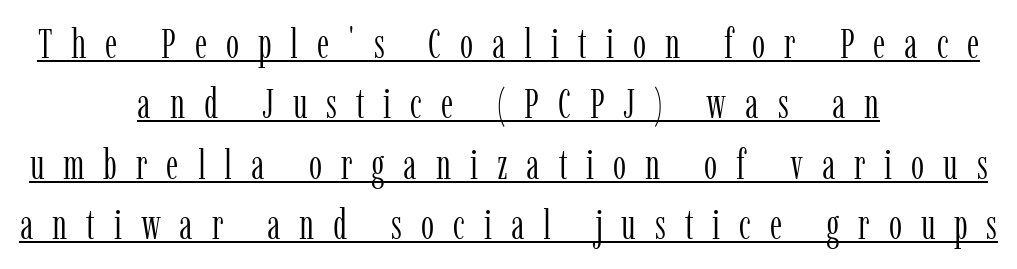
The image shows 42 px light, condensed serif type, upright; set centered, normal line spacing (1.44x), unusually wide letter spacing (+0.45 em), underlined; low stroke contrast and a medium x-height.
